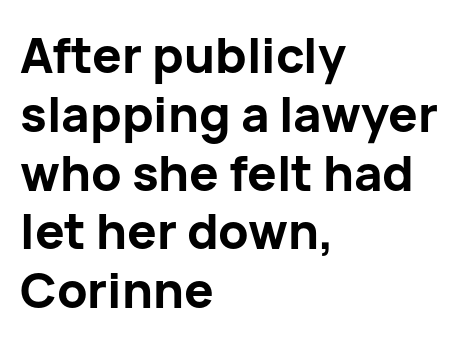
Q: Is the text bold? A: Yes.
Q: Is the text italic (slanted)? A: No, it is upright.
Q: Is the typeface a serif or a sans-serif typeface? A: Sans-serif.
Q: Is the text underlined? A: No.
Q: How is the paragraph aligned? A: Left-aligned.
Q: Is the spacing between letters normal or unusually wide? A: Normal.
Q: Width (condensed, normal, or wide)? A: Normal.
Q: Stroke contrast? A: Low.
Q: x-height? A: Medium.
Q: Monospaced? A: No.
